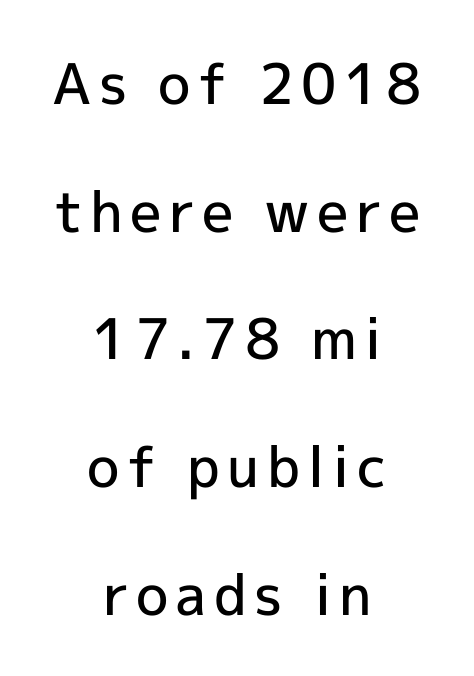
The image shows 56 px semibold sans-serif type, upright; set centered, loose line spacing (2.28x), not underlined; a medium x-height.
